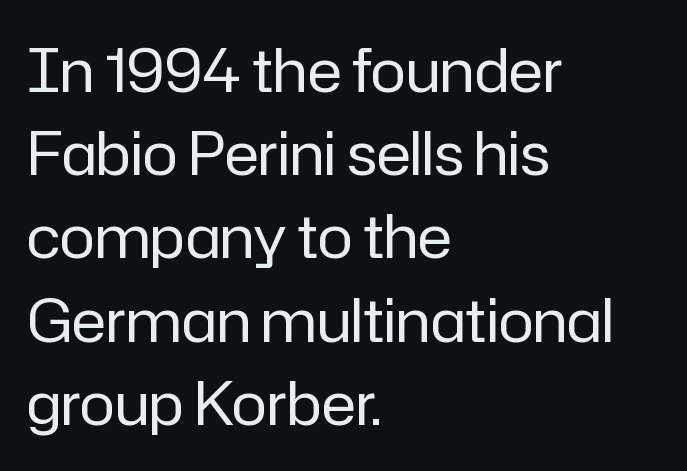
This reads as an unemphasized weight, regular at the heaviest. Each letter keeps its own natural width here, so spacing adapts to shape. The font's upright variant was chosen for this text. Are there feet on the stems? There aren't — it's a sans. Standard letterfit; no display-style spreading of the glyphs. Leading: standard.
